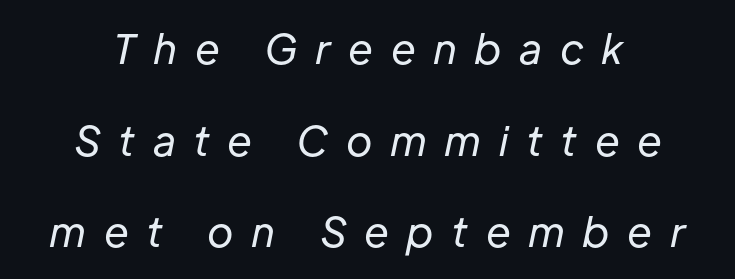
The whitespace from short lines is split evenly between both sides. The passage shown is not underscored anywhere. No letter is thick-stroked: the sample isn't bold. Is the type slanted? Yes — the strokes lean at a clear angle. Quick note: interline space is abundant. Note the varied advance widths — an 'i' is clearly narrower than an 'm'.
